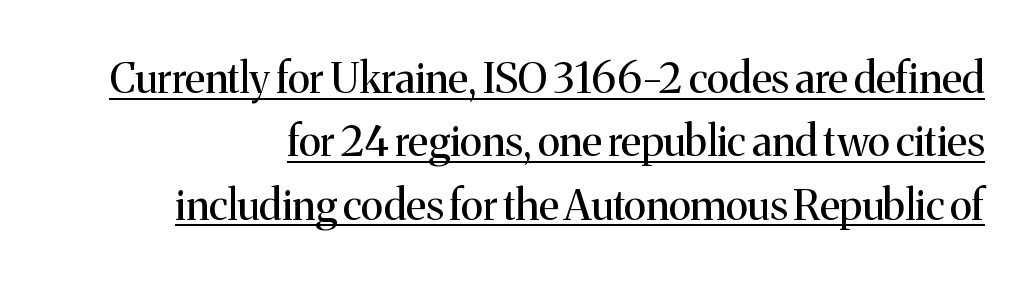
The image shows 42 px regular-weight serif type, upright; set normal line spacing (1.51x), normal letter spacing, underlined; medium stroke contrast and a medium x-height.
